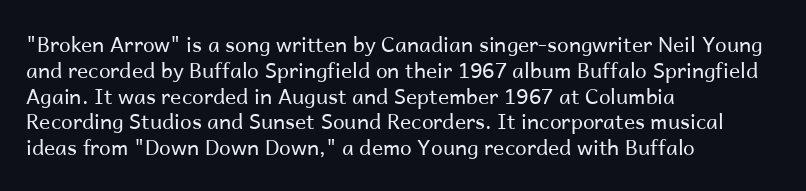
The image shows 21 px text type, upright; set left-aligned, line spacing 1.23x, normal letter spacing, not underlined.
